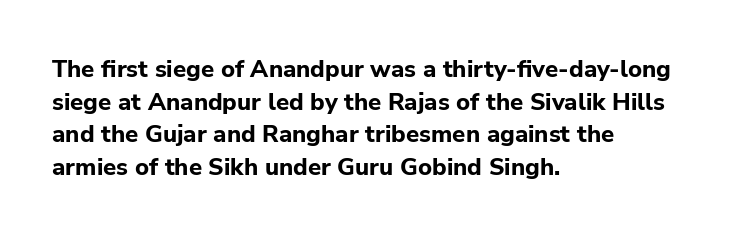
The image shows 24 px bold type, upright; set left-aligned, normal line spacing (1.36x), normal letter spacing, not underlined.
